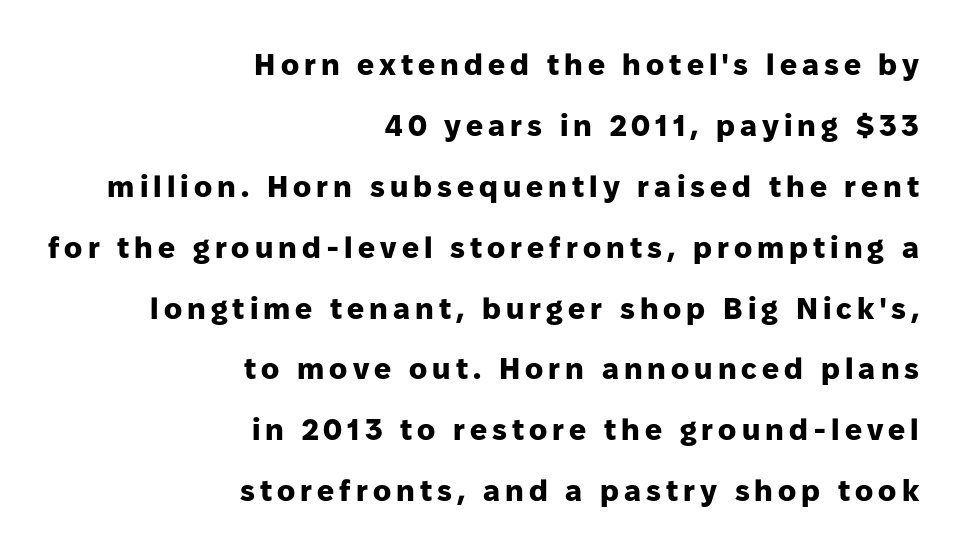
Q: Is the text bold? A: Yes.
Q: Is the text italic (slanted)? A: No, it is upright.
Q: Is the typeface a serif or a sans-serif typeface? A: Sans-serif.
Q: Is the text underlined? A: No.
Q: How is the paragraph aligned? A: Right-aligned.
Q: Is the spacing between lines tight, normal or loose? A: Loose.
Q: Width (condensed, normal, or wide)? A: Normal.
Q: Stroke contrast? A: Low.
Q: x-height? A: Medium.
Q: Monospaced? A: No.
